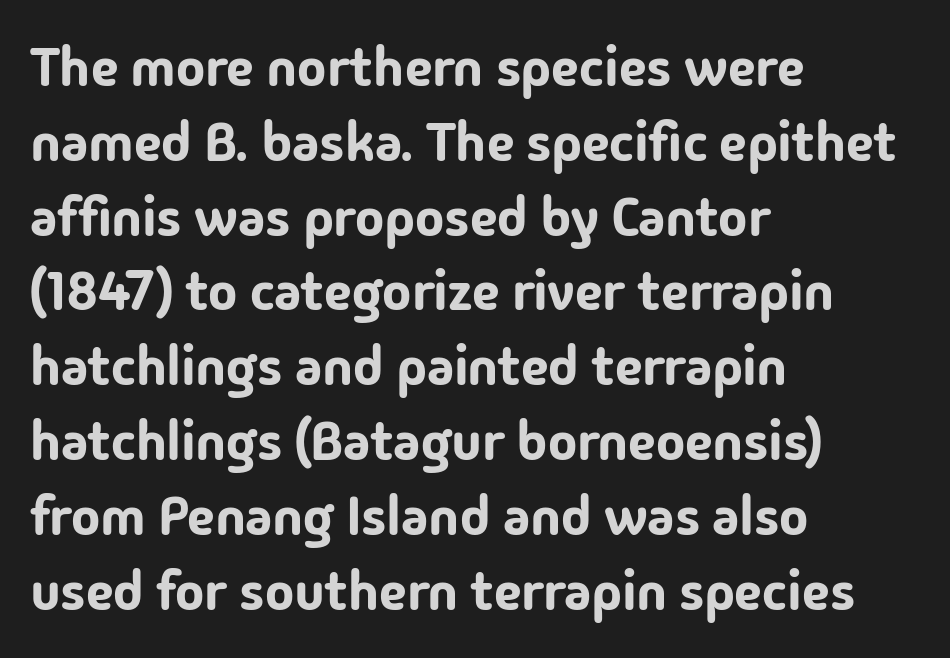
Q: Is the text italic (slanted)? A: No, it is upright.
Q: Is the typeface a serif or a sans-serif typeface? A: Sans-serif.
Q: Is the text underlined? A: No.
Q: How is the paragraph aligned? A: Left-aligned.
Q: Is the spacing between letters normal or unusually wide? A: Normal.
Q: Is the spacing between lines tight, normal or loose? A: Normal.
Q: Width (condensed, normal, or wide)? A: Normal.
Q: Stroke contrast? A: Low.
Q: x-height? A: Medium.
Q: Monospaced? A: No.
